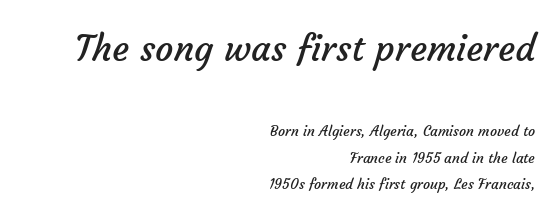
{"serif": "no", "bold": "no", "weight": "regular", "width": "normal", "stroke_contrast": "low", "x_height": "medium", "monospaced": "no", "underline": "no", "align": "right", "line_spacing": "loose", "line_spacing_ratio": 1.9, "letter_spacing": "normal", "letter_spacing_em": 0.0, "larger_block": "first", "size_ratio": 2.57, "glyph_px": 36}
